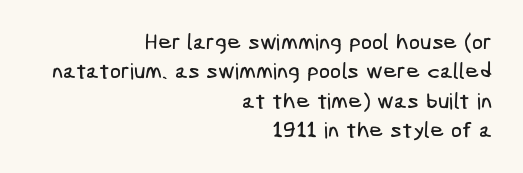
{"underline": "no", "align": "right", "line_spacing": "normal", "line_spacing_ratio": 1.33, "letter_spacing": "normal", "letter_spacing_em": 0.0, "glyph_px": 22}
